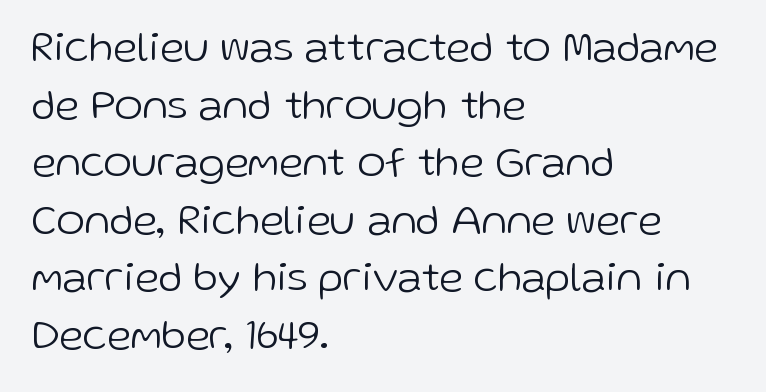
The image shows 43 px light sans-serif type, upright; set left-aligned, normal line spacing (1.34x), normal letter spacing, not underlined; low stroke contrast and a medium x-height.
